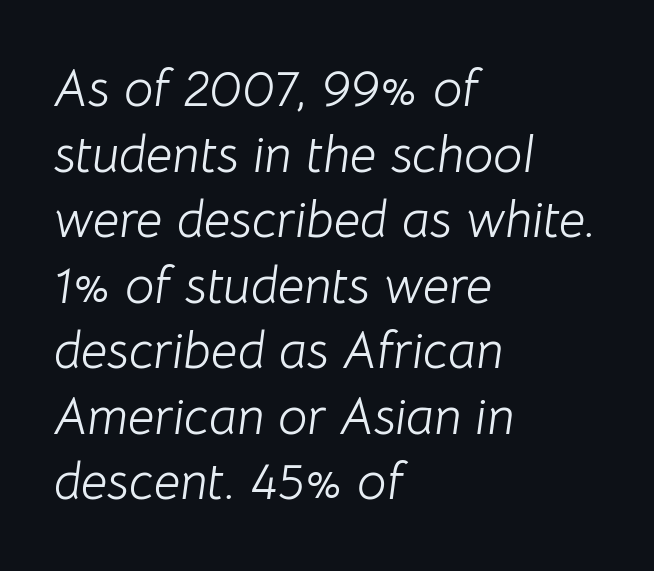
Q: Is the text bold? A: No.
Q: Is the text italic (slanted)? A: Yes, it leans right by about 8 degrees.
Q: Is the text underlined? A: No.
Q: How is the paragraph aligned? A: Left-aligned.
Q: Is the spacing between letters normal or unusually wide? A: Normal.
Q: Is the spacing between lines tight, normal or loose? A: Normal.
Q: Width (condensed, normal, or wide)? A: Normal.
Q: Stroke contrast? A: Low.
Q: x-height? A: Medium.
Q: Monospaced? A: No.
